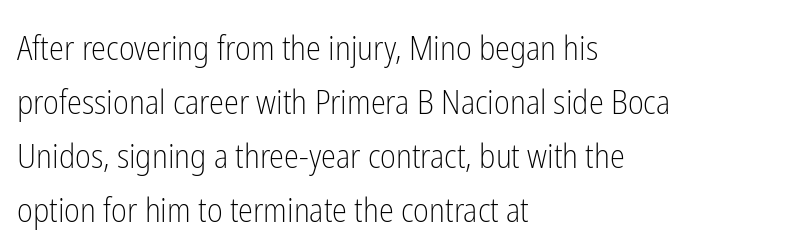
{"serif": "no", "italic": "no", "bold": "no", "weight": "light", "width": "condensed", "stroke_contrast": "low", "x_height": "medium", "monospaced": "no", "underline": "no", "align": "left", "line_spacing": "normal", "line_spacing_ratio": 1.59, "letter_spacing": "normal", "letter_spacing_em": 0.0, "glyph_px": 34}
